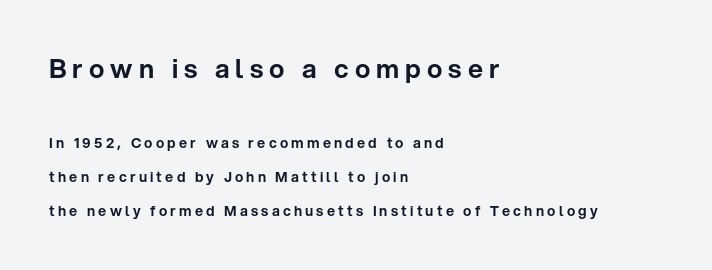
{"italic": "no", "underline": "no", "align": "left", "line_spacing": "loose", "line_spacing_ratio": 2.41, "letter_spacing": "wide", "letter_spacing_em": 0.23, "larger_block": "first", "size_ratio": 1.86, "glyph_px": 26}
